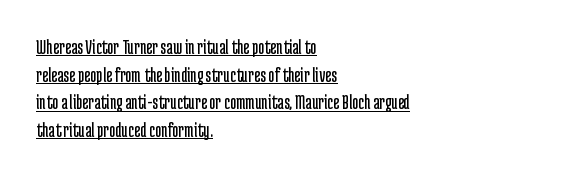
The image shows 21 px text type, upright; set left-aligned, normal line spacing (1.32x), normal letter spacing, underlined.
